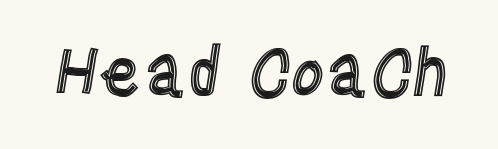
Between one letter and the next there's only the usual sliver of space. Underlining? Definitely not there. The rendering uses natural spacing where letterforms have individual widths.
